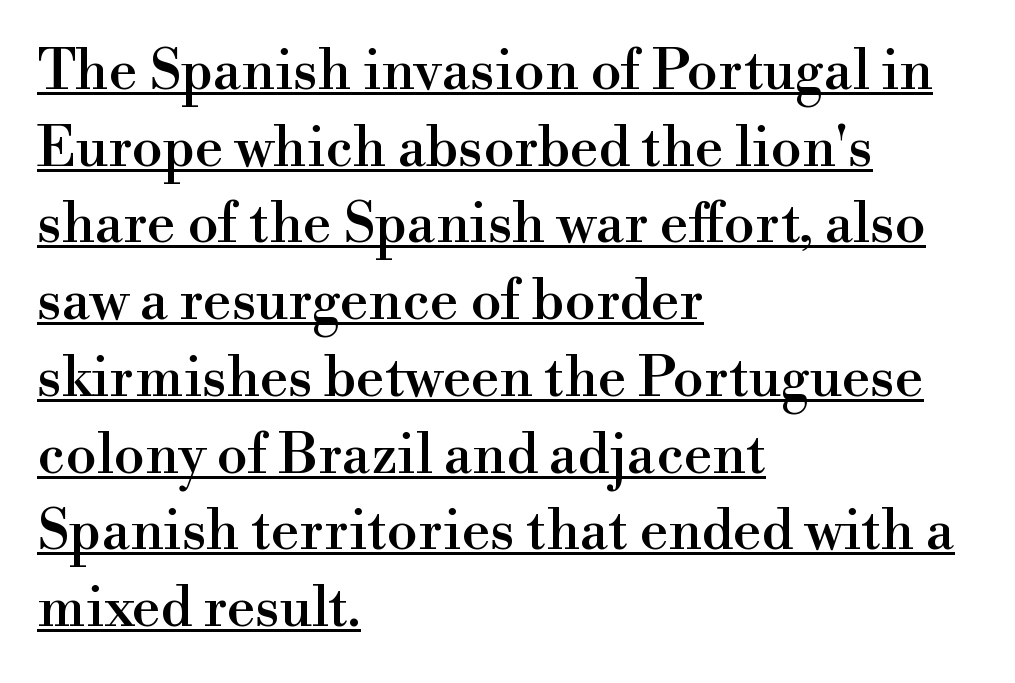
A typesetter would mark this as roman, not italic. Students, note that the glyphs here touch the page at normal intervals. Compared with undecorated copy, this sample adds a rule below the words. The face used here is proportionally spaced, like ordinary book or web type. The passage shown stacks its lines at a standard gap. The rendering anchors every line to the left-hand side.
